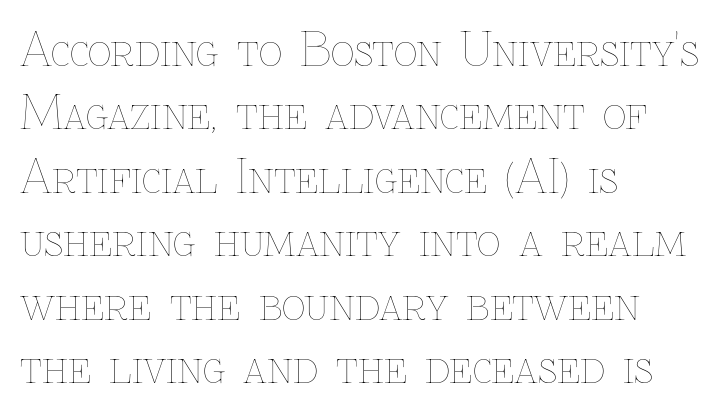
The image shows 46 px thin type, upright; set left-aligned, normal line spacing (1.38x), normal letter spacing, not underlined; low stroke contrast and a medium x-height.
